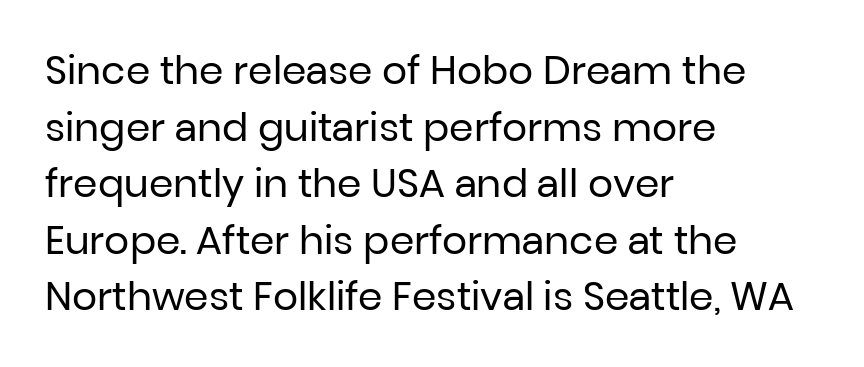
Q: Is the text bold? A: No.
Q: Is the text italic (slanted)? A: No, it is upright.
Q: Is the typeface a serif or a sans-serif typeface? A: Sans-serif.
Q: Is the text underlined? A: No.
Q: How is the paragraph aligned? A: Left-aligned.
Q: Is the spacing between letters normal or unusually wide? A: Normal.
Q: Is the spacing between lines tight, normal or loose? A: Normal.
Q: Width (condensed, normal, or wide)? A: Normal.
Q: Stroke contrast? A: Low.
Q: x-height? A: Medium.
Q: Monospaced? A: No.
